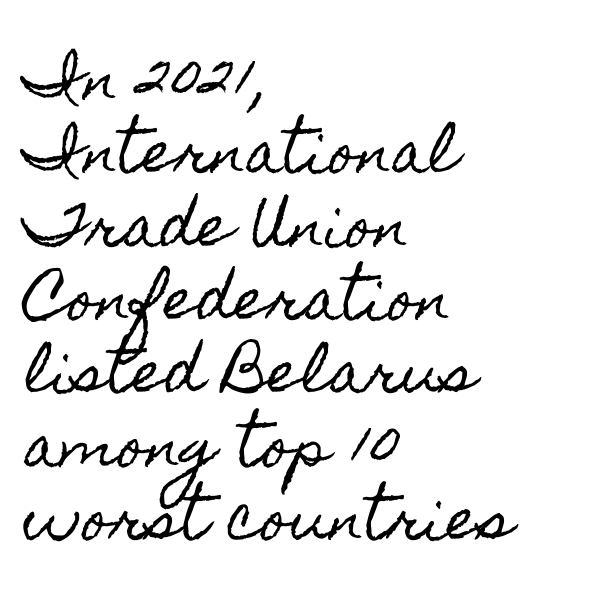
{"width": "condensed", "x_height": "small", "monospaced": "no", "underline": "no", "align": "left", "line_spacing": "normal", "line_spacing_ratio": 1.31, "letter_spacing": "normal", "letter_spacing_em": 0.0, "glyph_px": 56}
